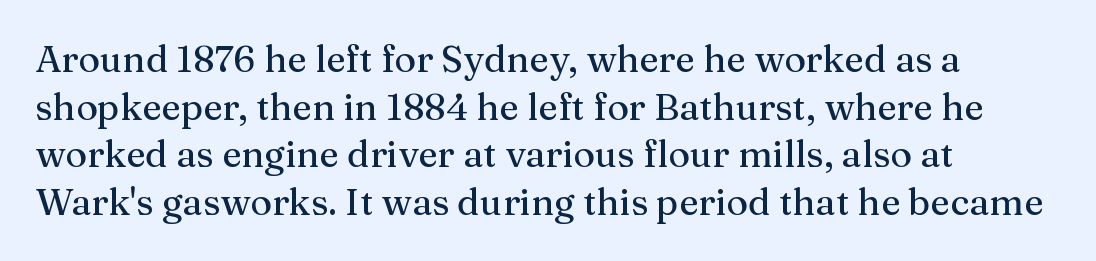
Q: Is the text italic (slanted)? A: No, it is upright.
Q: Is the typeface a serif or a sans-serif typeface? A: Serif.
Q: Is the text underlined? A: No.
Q: How is the paragraph aligned? A: Left-aligned.
Q: Is the spacing between letters normal or unusually wide? A: Normal.
Q: Is the spacing between lines tight, normal or loose? A: Normal.
Q: Width (condensed, normal, or wide)? A: Normal.
Q: Stroke contrast? A: Medium.
Q: x-height? A: Medium.
Q: Monospaced? A: No.
